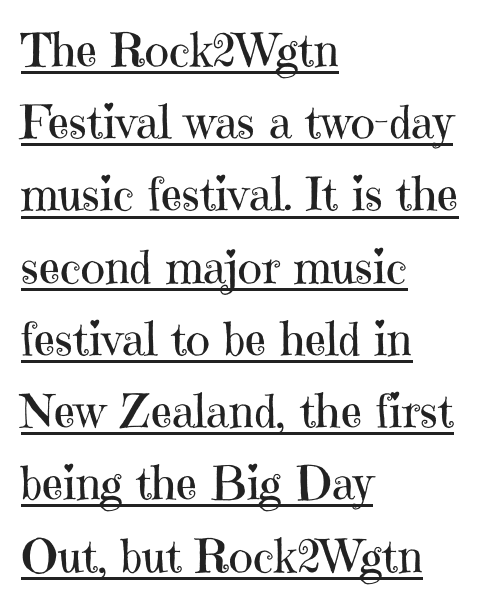
The image shows 46 px regular-weight serif type, upright; set left-aligned, normal line spacing (1.57x), normal letter spacing, underlined; high stroke contrast and a medium x-height.
